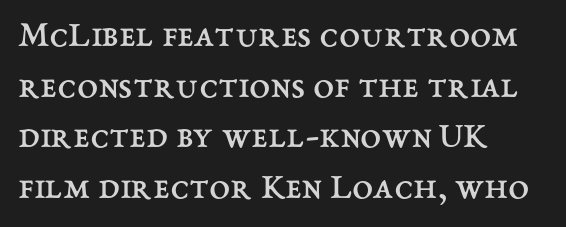
Q: Is the text bold? A: No.
Q: Is the text italic (slanted)? A: No, it is upright.
Q: Is the text underlined? A: No.
Q: How is the paragraph aligned? A: Left-aligned.
Q: Is the spacing between letters normal or unusually wide? A: Normal.
Q: Is the spacing between lines tight, normal or loose? A: Normal.
Q: Width (condensed, normal, or wide)? A: Normal.
Q: Stroke contrast? A: Medium.
Q: x-height? A: Medium.
Q: Monospaced? A: No.
